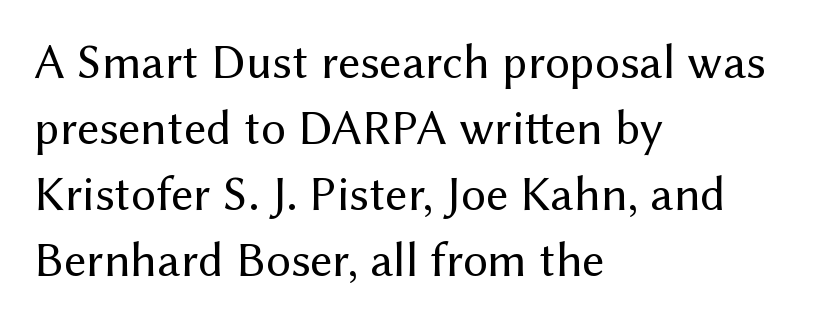
Character widths vary here, with narrow letters taking less room than wide ones. Each row of text sits above clean, open space. This reads as an unemphasized weight, regular at the heaviest. A typesetter would label this face a sans.
